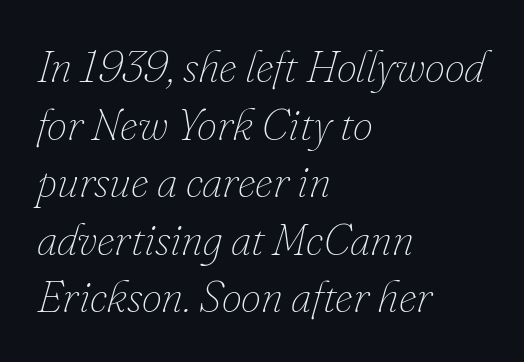
The image shows 45 px thin type, italic (leaning right); set left-aligned, normal line spacing (1.28x), normal letter spacing, not underlined; low stroke contrast and a small x-height.
